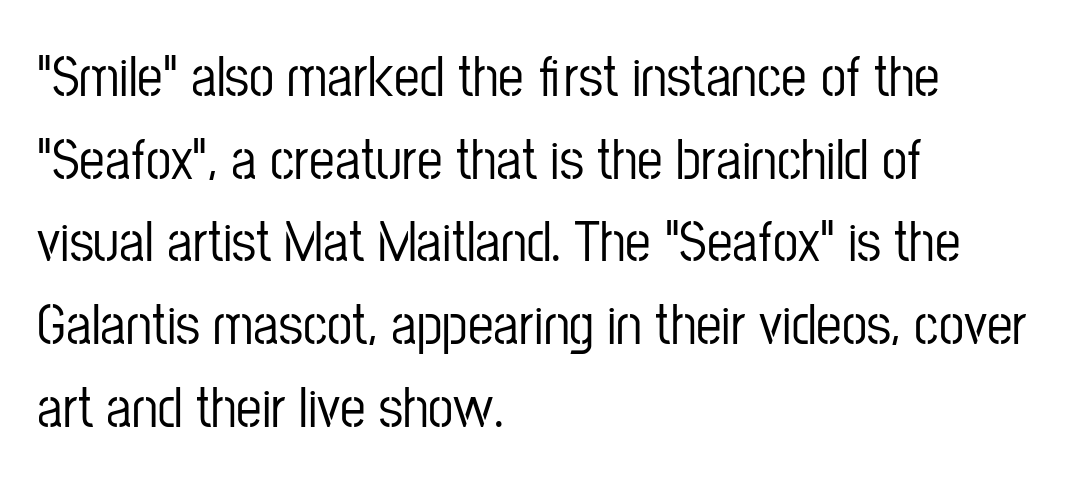
{"serif": "no", "italic": "no", "width": "condensed", "stroke_contrast": "low", "x_height": "medium", "monospaced": "no", "underline": "no", "align": "left", "line_spacing": "normal", "line_spacing_ratio": 1.45, "letter_spacing": "normal", "letter_spacing_em": 0.0, "glyph_px": 57}
